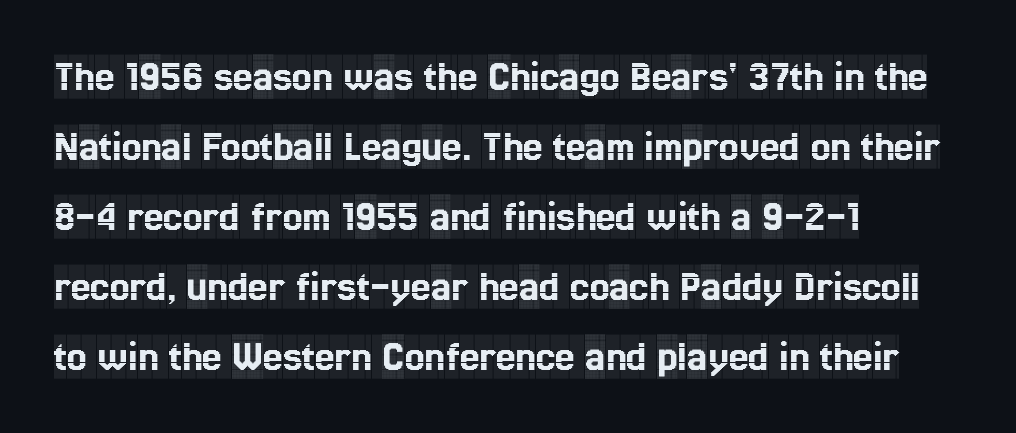
{"serif": "yes", "italic": "no", "width": "condensed", "x_height": "large", "monospaced": "no", "underline": "no", "align": "left", "line_spacing": "normal", "line_spacing_ratio": 1.59, "letter_spacing": "normal", "letter_spacing_em": 0.0, "glyph_px": 44}
